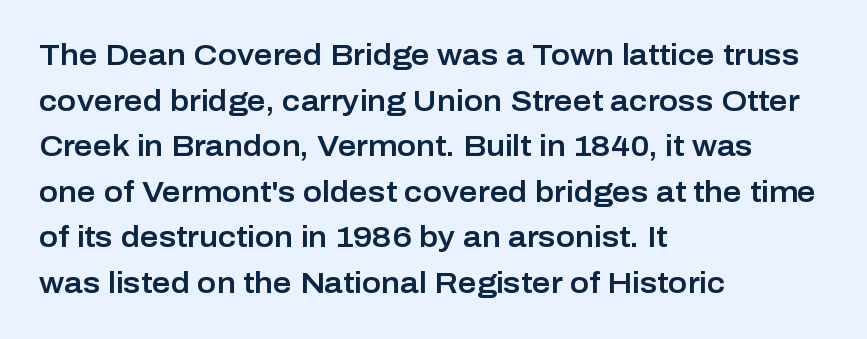
Q: Is the text italic (slanted)? A: No, it is upright.
Q: Is the typeface a serif or a sans-serif typeface? A: Sans-serif.
Q: Is the text underlined? A: No.
Q: How is the paragraph aligned? A: Left-aligned.
Q: Is the spacing between letters normal or unusually wide? A: Normal.
Q: Is the spacing between lines tight, normal or loose? A: Normal.
Q: Width (condensed, normal, or wide)? A: Normal.
Q: Stroke contrast? A: Low.
Q: x-height? A: Medium.
Q: Monospaced? A: No.
